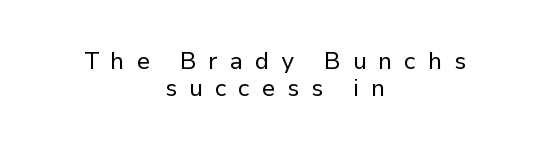
Type without underlining. Notice how the passage keeps no hard edge, just a central spine. This reads as an unemphasized weight, regular at the heaviest. What's the leading like? Squeezed, with rows nearly overlapping.
